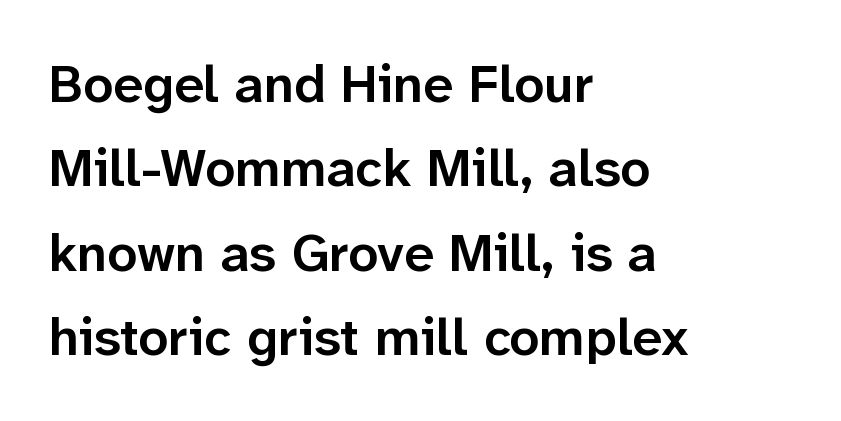
This sample has the flowing, uneven cadence of proportional lettering. The rendering shows plain stroke endings on the letterforms — a sans-serif design. Only glyphs here, with clear space below each row. Regular leading. Stroke thickness is moderately raised; the sample reads as semibold. The font's upright variant was chosen for this text.
